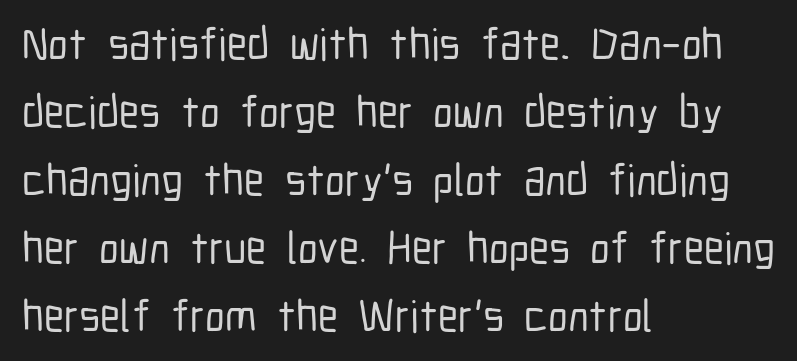
Honestly, there is no underline to notice here at all. The type family on display is of the sans-serif kind. Each letter keeps its own natural width here, so spacing adapts to shape. The space between consecutive lines is moderate. Compared with a centered layout, this one pins lines to the left instead.
